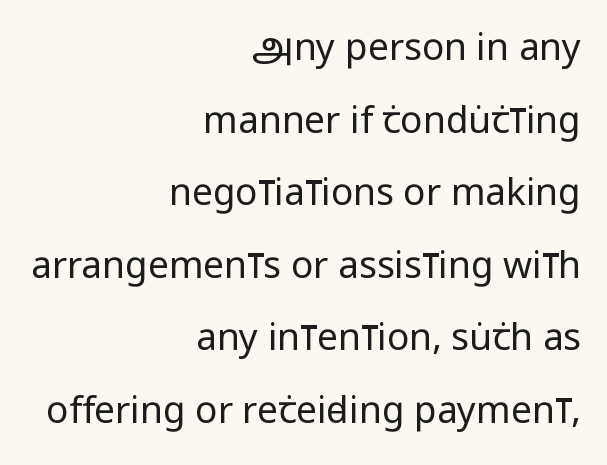
{"serif": "no", "italic": "no", "bold": "no", "weight": "regular", "width": "condensed", "stroke_contrast": "low", "x_height": "large", "monospaced": "no", "underline": "no", "align": "right", "line_spacing": "loose", "line_spacing_ratio": 1.96, "letter_spacing": "normal", "letter_spacing_em": 0.0, "glyph_px": 37}
